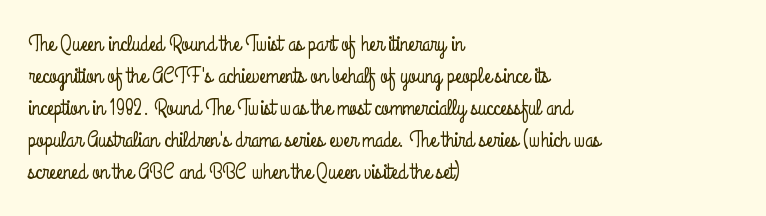
The image shows 23 px text type; set left-aligned, normal line spacing (1.39x), normal letter spacing, not underlined.
